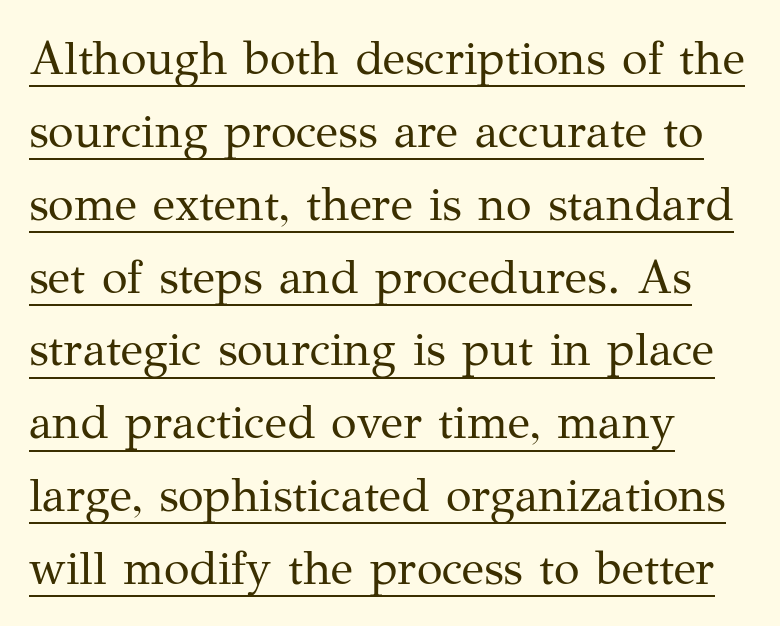
{"serif": "yes", "italic": "no", "bold": "no", "weight": "regular", "width": "normal", "stroke_contrast": "medium", "x_height": "medium", "monospaced": "no", "underline": "yes", "align": "left", "line_spacing": "normal", "line_spacing_ratio": 1.55, "letter_spacing": "normal", "letter_spacing_em": 0.0, "glyph_px": 47}
